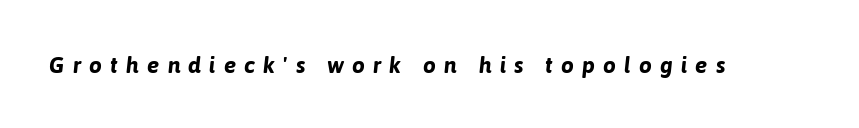
{"italic": "yes", "lean": "right", "slant_degrees": 6, "bold": "yes", "underline": "no", "letter_spacing": "wide", "letter_spacing_em": 0.35, "glyph_px": 23}
